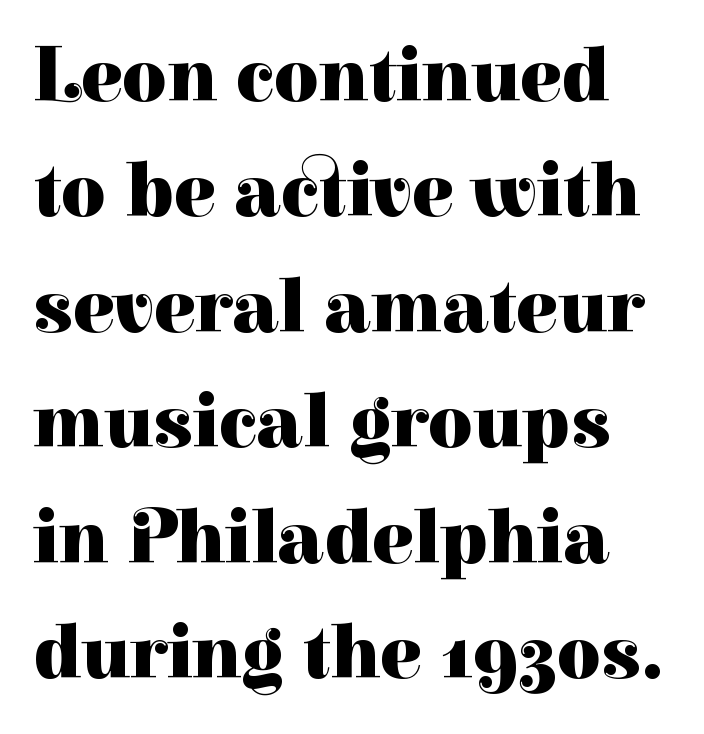
The image shows 77 px heavy serif type, upright; set normal line spacing (1.5x), normal letter spacing, not underlined; high stroke contrast and a medium x-height.
